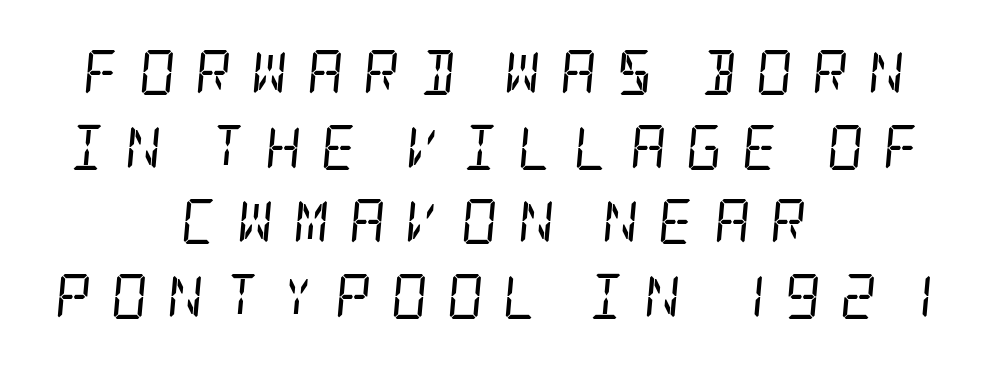
Q: Is the text bold? A: No.
Q: Is the text italic (slanted)? A: Yes, it leans right by about 5 degrees.
Q: Is the typeface a serif or a sans-serif typeface? A: Serif.
Q: Is the text underlined? A: No.
Q: How is the paragraph aligned? A: Centered.
Q: Is the spacing between letters normal or unusually wide? A: Unusually wide.
Q: Is the spacing between lines tight, normal or loose? A: Normal.
Q: Width (condensed, normal, or wide)? A: Condensed.
Q: Stroke contrast? A: Low.
Q: x-height? A: Large.
